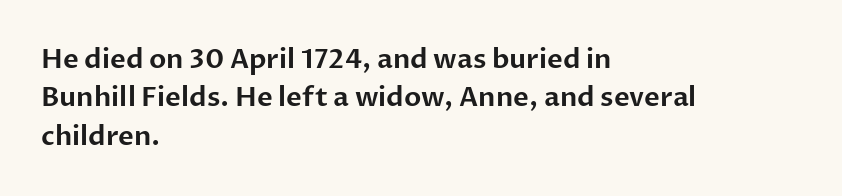
{"italic": "no", "underline": "no", "align": "left", "line_spacing": "normal", "line_spacing_ratio": 1.42, "letter_spacing": "normal", "letter_spacing_em": 0.0, "glyph_px": 27}
